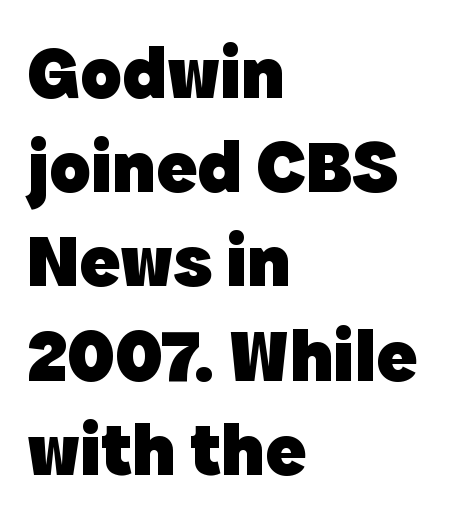
Does the lettering tilt? It doesn't — this is upright. Heavy-handed strokes throughout: this text is bold. Think of a printed novel: that variable character pitch is what you see here. Quick note: underline off. The type is set solid horizontally, with unmodified tracking.
